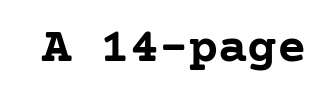
Stroke terminals: seriffed. On the weight axis this lands at bold, roughly 700. The specimen omits any rule beneath the text block's lines. In terms of letterspacing, this is plain default setting. Every character sits straight up, as roman type does.
